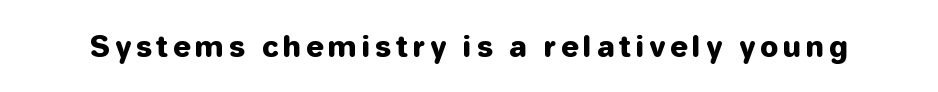
Is this a fixed-width face? No — the glyphs have proportional, varying widths. A bare baseline throughout the passage. This sample uses an upright cut, with every glyph sitting square on the baseline. Classification — sans serif.
